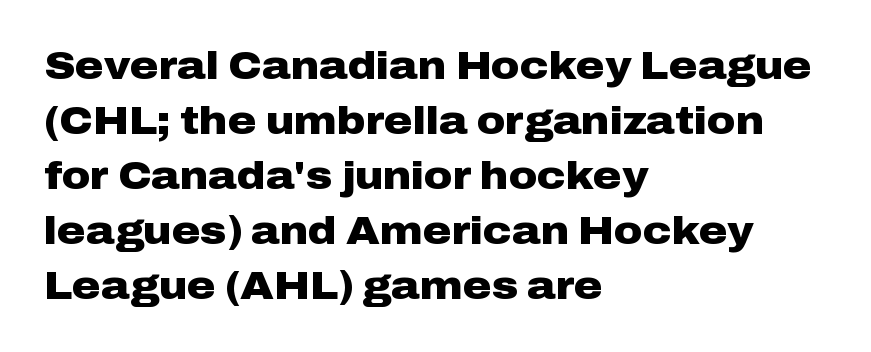
The image shows 39 px heavy, wide sans-serif type, upright; set left-aligned, normal line spacing (1.41x), normal letter spacing, not underlined; low stroke contrast and a medium x-height.
